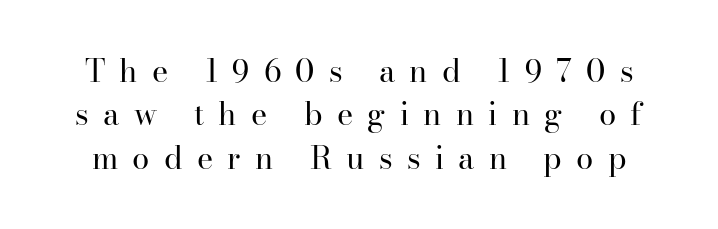
The image shows 31 px regular-weight serif type, upright; set normal line spacing (1.4x), unusually wide letter spacing (+0.46 em), not underlined; high stroke contrast and a small x-height.
